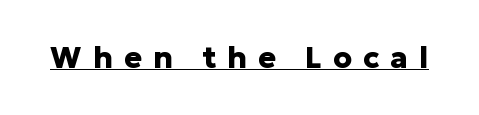
The image shows 30 px heavy sans-serif type, upright; set unusually wide letter spacing (+0.37 em), underlined; low stroke contrast and a medium x-height.
